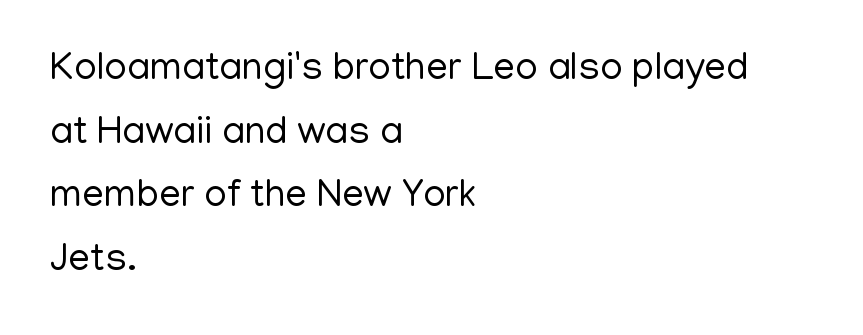
The image shows 39 px regular-weight sans-serif type, upright; set left-aligned, normal line spacing (1.63x), normal letter spacing, not underlined; low stroke contrast and a medium x-height.
